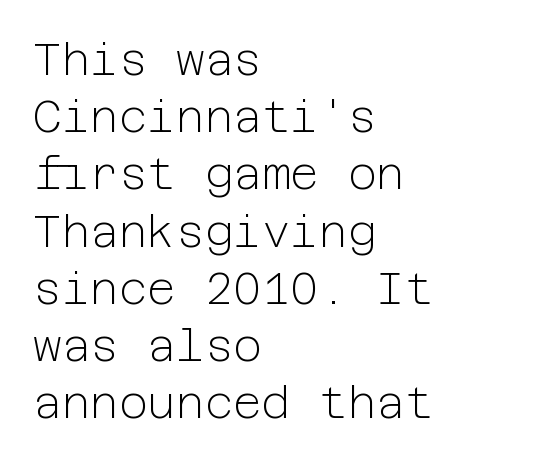
Q: Is the text bold? A: No.
Q: Is the text italic (slanted)? A: No, it is upright.
Q: Is the typeface a serif or a sans-serif typeface? A: Sans-serif.
Q: Is the text underlined? A: No.
Q: How is the paragraph aligned? A: Left-aligned.
Q: Is the spacing between letters normal or unusually wide? A: Normal.
Q: Is the spacing between lines tight, normal or loose? A: Normal.
Q: Width (condensed, normal, or wide)? A: Normal.
Q: Stroke contrast? A: Low.
Q: x-height? A: Medium.
